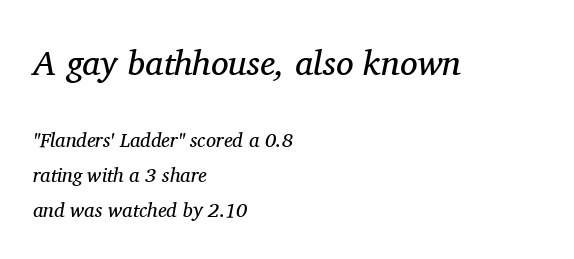
The image shows 35 px regular-weight serif type, italic (leaning right); set left-aligned, line spacing 1.76x, normal letter spacing, not underlined; the first (top) block is 1.75x larger; medium stroke contrast and a medium x-height.
